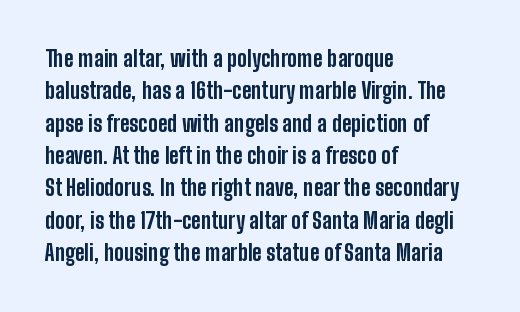
The image shows 22 px bold type, upright; set left-aligned, normal line spacing (1.47x), normal letter spacing, not underlined.
